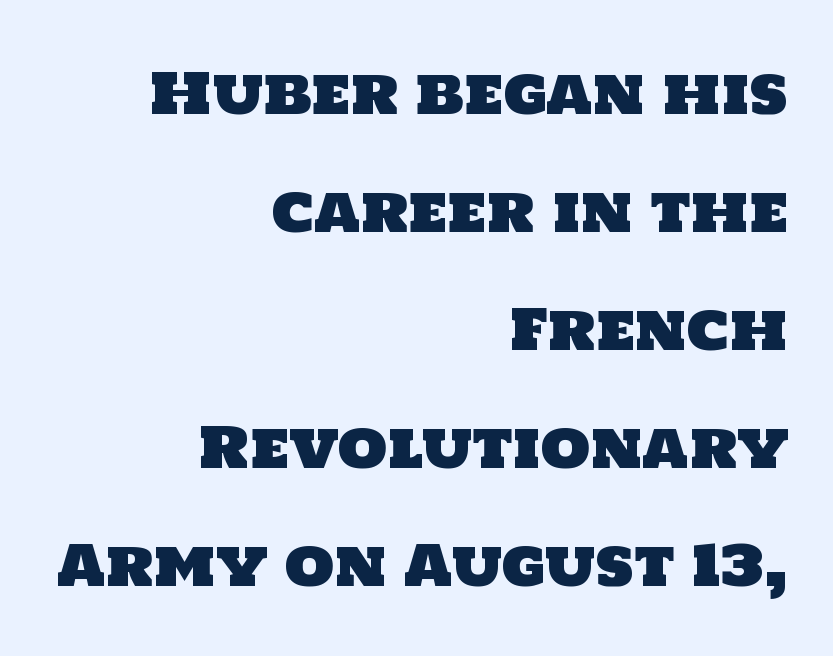
{"serif": "no", "width": "normal", "stroke_contrast": "low", "x_height": "large", "monospaced": "no", "underline": "no", "align": "right", "line_spacing": "loose", "line_spacing_ratio": 2.07, "letter_spacing": "normal", "letter_spacing_em": 0.0, "glyph_px": 57}
